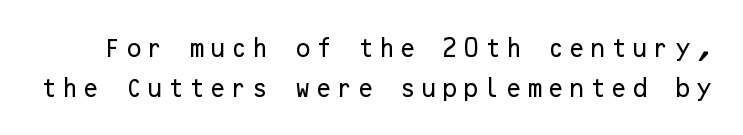
If you drew a line through each stem, it would be perfectly vertical. A typesetter would call this leading open, well beyond the default. The zone under the glyphs is completely vacant.
